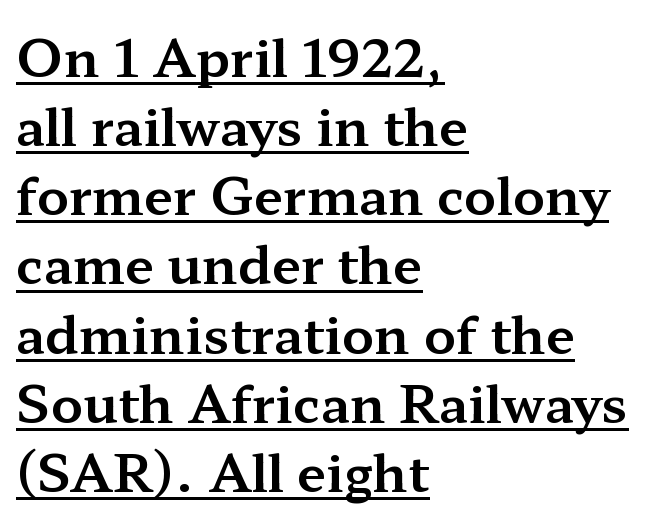
Observe the ordinary spacing: letters are neighbours, not strangers. These characters rest on top of a visible drawn line. Does the type have serifs? Yes, each stem ends in a small foot. One-word summary of the alignment: left.
